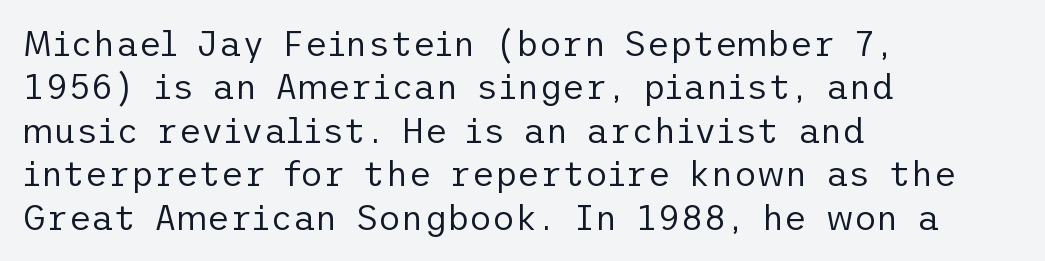
{"serif": "no", "italic": "no", "bold": "no", "weight": "regular", "width": "normal", "stroke_contrast": "low", "x_height": "medium", "underline": "no", "align": "left", "line_spacing_ratio": 1.24, "letter_spacing": "normal", "letter_spacing_em": 0.0, "glyph_px": 35}
